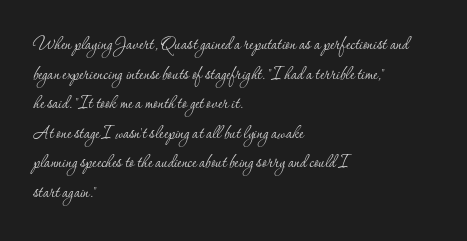
Q: Is the text bold? A: No.
Q: Is the text italic (slanted)? A: Yes.
Q: Is the text underlined? A: No.
Q: How is the paragraph aligned? A: Left-aligned.
Q: Is the spacing between letters normal or unusually wide? A: Normal.
Q: Is the spacing between lines tight, normal or loose? A: Normal.
